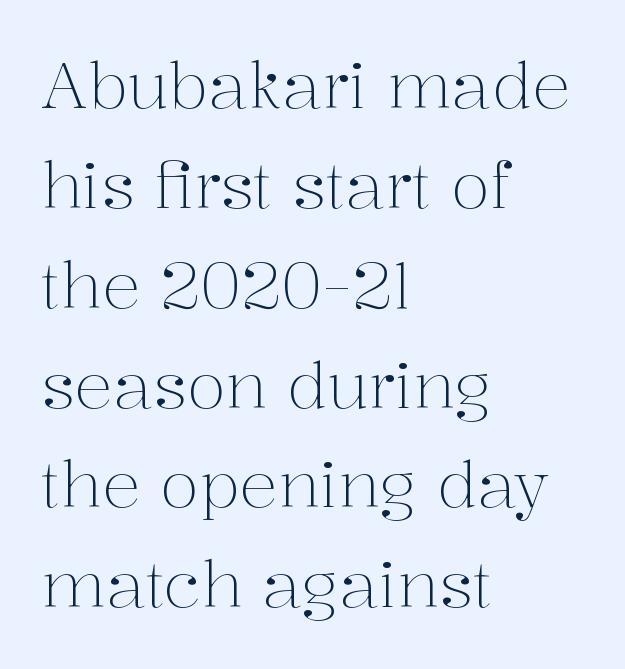
{"serif": "yes", "italic": "no", "bold": "no", "weight": "light", "width": "normal", "stroke_contrast": "medium", "x_height": "medium", "monospaced": "no", "underline": "no", "align": "left", "line_spacing": "normal", "line_spacing_ratio": 1.56, "letter_spacing": "normal", "letter_spacing_em": 0.0, "glyph_px": 64}
